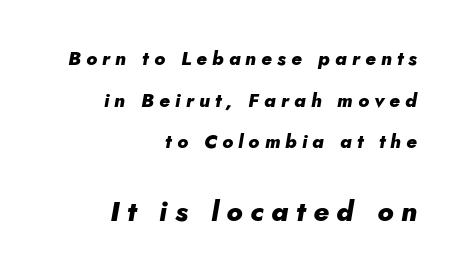
The image shows 28 px heavy type, italic (leaning right); set right-aligned, loose line spacing (2.19x), unusually wide letter spacing (+0.27 em), not underlined; the second (bottom) block is 1.47x larger; low stroke contrast and a small x-height.
